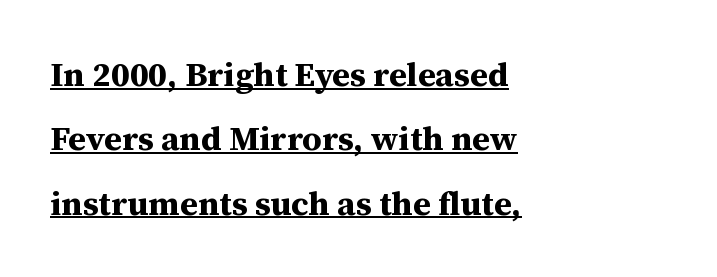
Like a heading marked for emphasis, these lines bear an underscore. Glyph-to-glyph distance matches everyday printed text. Examine the stroke ends and you'll spot serifs. Heft: maximum for text — a bold.
